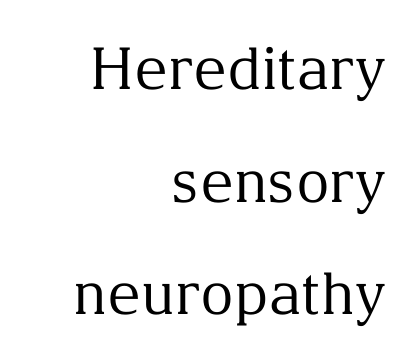
{"serif": "yes", "italic": "no", "bold": "no", "weight": "regular", "width": "normal", "stroke_contrast": "medium", "x_height": "medium", "monospaced": "no", "underline": "no", "align": "right", "line_spacing": "loose", "line_spacing_ratio": 1.94, "letter_spacing": "normal", "letter_spacing_em": 0.0, "glyph_px": 58}
